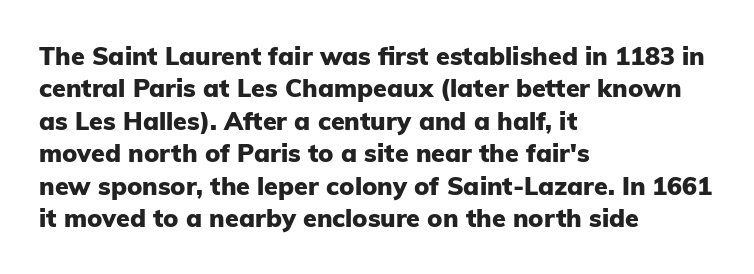
The image shows 25 px bold type, upright; set left-aligned, normal line spacing (1.3x), normal letter spacing, not underlined.
